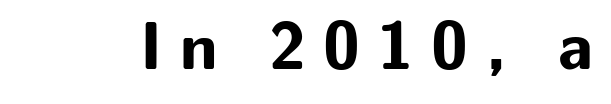
{"serif": "no", "italic": "no", "bold": "yes", "weight": "bold", "width": "normal", "stroke_contrast": "low", "x_height": "medium", "monospaced": "no", "underline": "no", "letter_spacing": "wide", "letter_spacing_em": 0.26, "glyph_px": 67}
